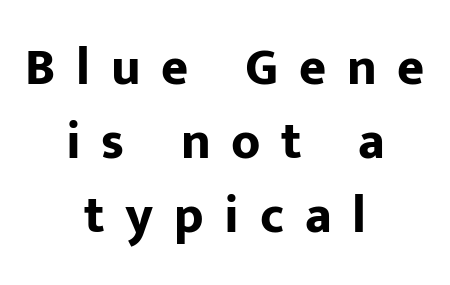
{"serif": "no", "italic": "no", "bold": "yes", "weight": "bold", "width": "normal", "stroke_contrast": "low", "x_height": "medium", "monospaced": "no", "underline": "no", "align": "center", "line_spacing": "normal", "line_spacing_ratio": 1.42, "letter_spacing": "wide", "letter_spacing_em": 0.4, "glyph_px": 52}
